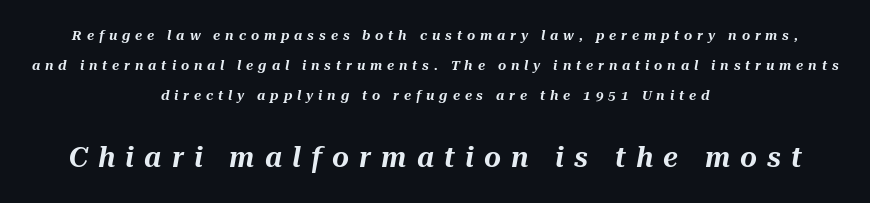
{"italic": "yes", "lean": "right", "slant_degrees": 10, "width": "normal", "stroke_contrast": "medium", "x_height": "medium", "monospaced": "no", "underline": "no", "align": "center", "line_spacing": "loose", "line_spacing_ratio": 2.14, "letter_spacing": "wide", "letter_spacing_em": 0.35, "larger_block": "second", "size_ratio": 2.07, "glyph_px": 29}
